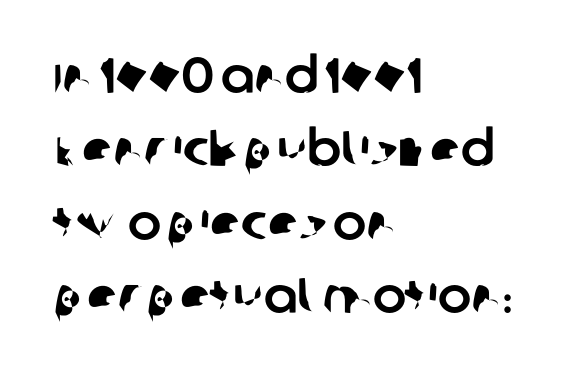
The image shows 50 px sans-serif type; set left-aligned, normal line spacing (1.47x), normal letter spacing, not underlined; low stroke contrast and a large x-height.
